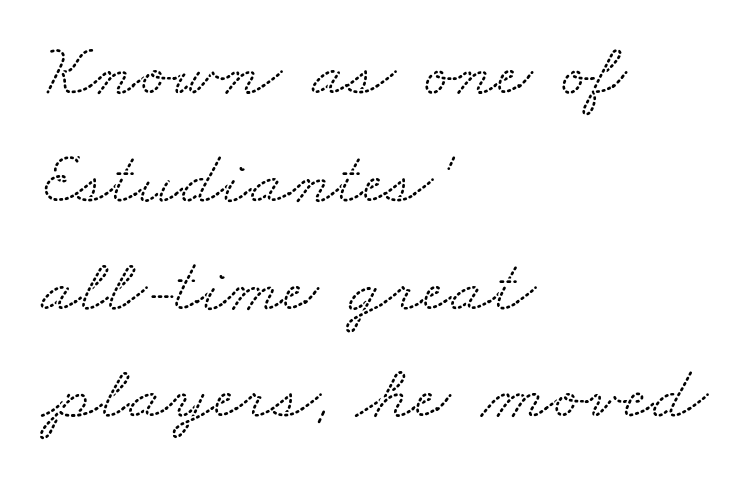
The image shows 77 px wide type; set left-aligned, normal line spacing (1.4x), normal letter spacing, not underlined; low stroke contrast and a small x-height.
